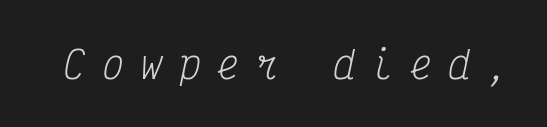
Q: Is the text bold? A: No.
Q: Is the text italic (slanted)? A: Yes, it leans right by about 12 degrees.
Q: Is the typeface a serif or a sans-serif typeface? A: Serif.
Q: Is the text underlined? A: No.
Q: Is the spacing between letters normal or unusually wide? A: Unusually wide.
Q: Width (condensed, normal, or wide)? A: Condensed.
Q: Stroke contrast? A: Medium.
Q: x-height? A: Medium.
Q: Monospaced? A: Yes.
